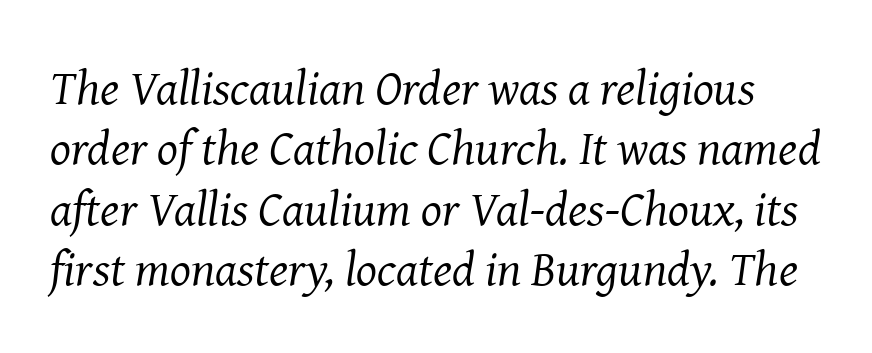
{"serif": "yes", "italic": "yes", "lean": "right", "slant_degrees": 8, "bold": "no", "weight": "regular", "width": "normal", "stroke_contrast": "medium", "x_height": "medium", "monospaced": "no", "underline": "no", "line_spacing_ratio": 1.23, "letter_spacing": "normal", "letter_spacing_em": 0.0, "glyph_px": 49}
